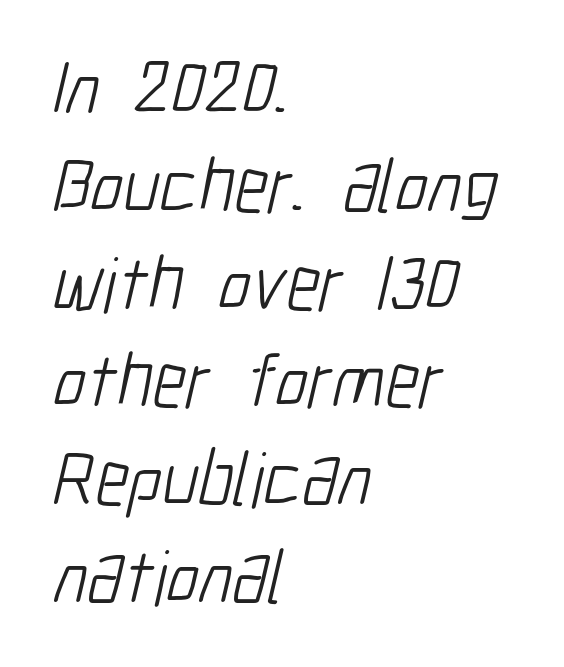
The image shows 77 px light, condensed sans-serif type; set left-aligned, normal line spacing (1.27x), normal letter spacing, not underlined; low stroke contrast and a medium x-height.
